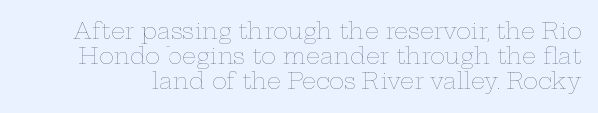
The image shows 22 px text type, upright; set tight line spacing (1.14x), normal letter spacing, not underlined.
